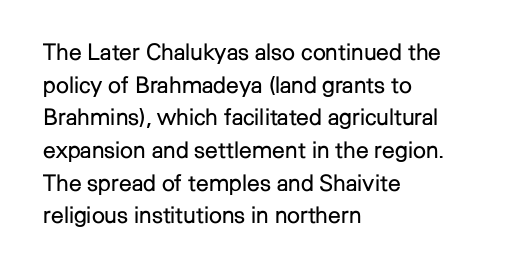
The image shows 23 px text type, upright; set left-aligned, normal line spacing (1.42x), normal letter spacing, not underlined.
